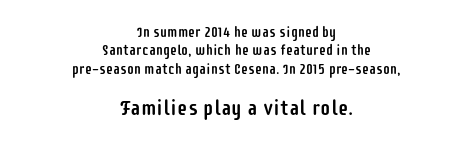
{"italic": "no", "underline": "no", "align": "center", "line_spacing": "normal", "line_spacing_ratio": 1.31, "letter_spacing": "normal", "letter_spacing_em": 0.0, "larger_block": "second", "size_ratio": 1.5, "glyph_px": 21}
